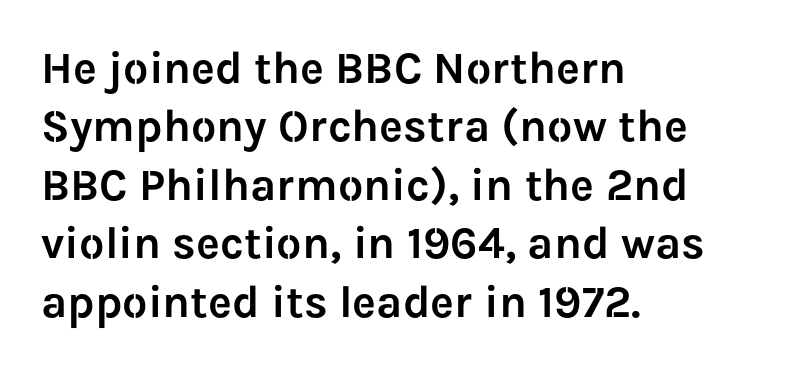
The image shows 45 px sans-serif type, upright; set left-aligned, normal line spacing (1.3x), normal letter spacing, not underlined; low stroke contrast and a medium x-height.
